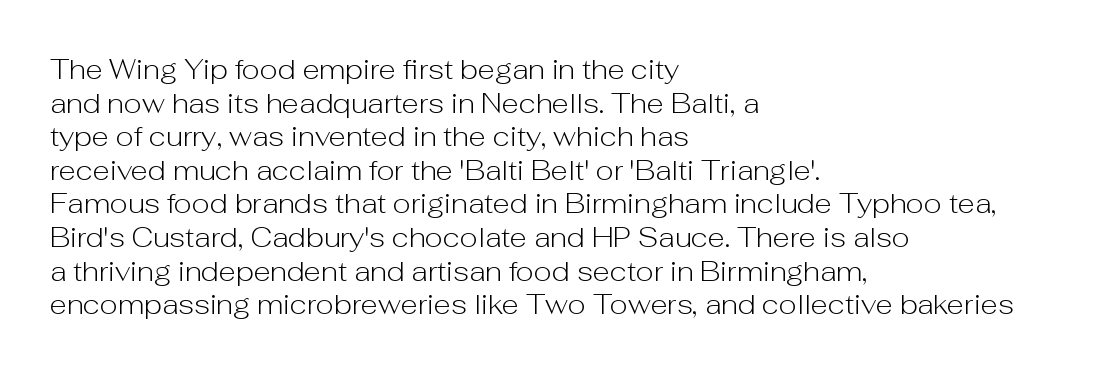
Check where the strokes stop: nothing finishes them off — pure sans. Honestly, the letter spacing is just normal — you wouldn't notice it. Just letters on the line, the space beneath them empty. You could not count columns in this text — the font is proportionally spaced. A student would call this left alignment; a typographer would say flush left, rag right. You can tell it's not italic because the verticals are truly vertical.
